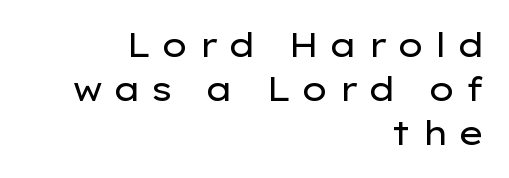
Stem width sits at or under what a default text font uses. Every character sits straight up, as roman type does. Does the copy run flush right? Yes — the right margin is perfectly even. Here the designer chose a conventional face with non-uniform glyph widths.
